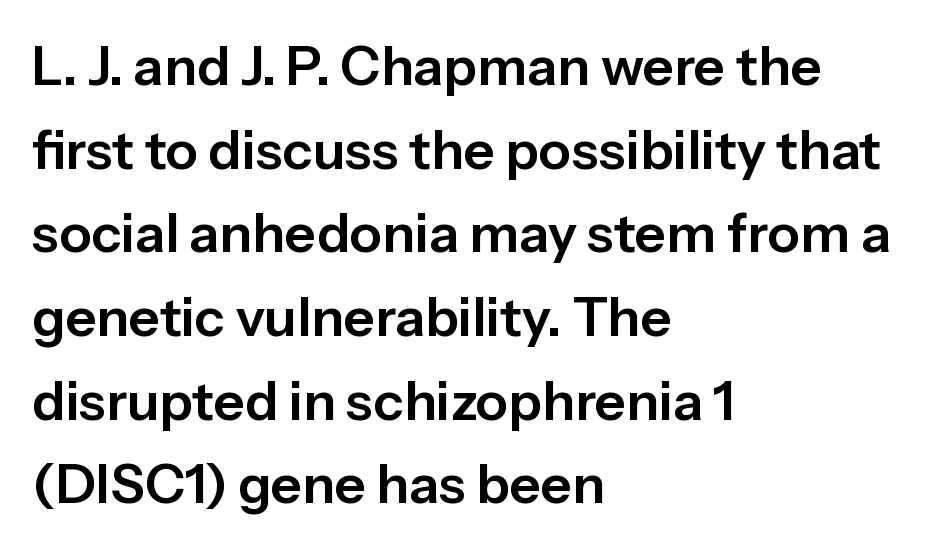
The image shows 54 px sans-serif type, upright; set left-aligned, normal line spacing (1.55x), normal letter spacing, not underlined; low stroke contrast and a medium x-height.
